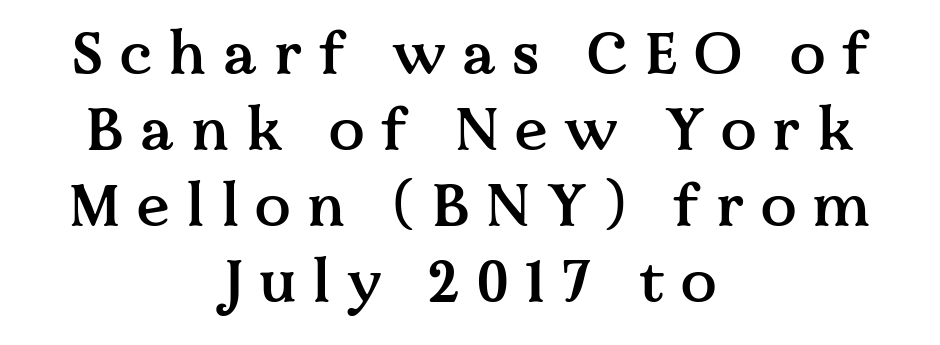
Q: Is the text bold? A: Semi-bold.
Q: Is the text italic (slanted)? A: No, it is upright.
Q: Is the typeface a serif or a sans-serif typeface? A: Serif.
Q: Is the text underlined? A: No.
Q: How is the paragraph aligned? A: Centered.
Q: Is the spacing between letters normal or unusually wide? A: Unusually wide.
Q: Is the spacing between lines tight, normal or loose? A: Normal.
Q: Width (condensed, normal, or wide)? A: Normal.
Q: Stroke contrast? A: Medium.
Q: x-height? A: Medium.
Q: Monospaced? A: No.
